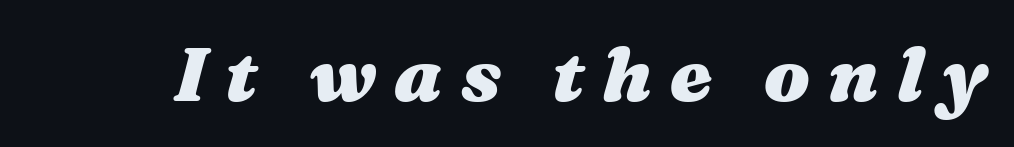
The image shows 76 px heavy, wide type, italic (leaning right); set unusually wide letter spacing (+0.24 em), not underlined; medium stroke contrast and a medium x-height.
